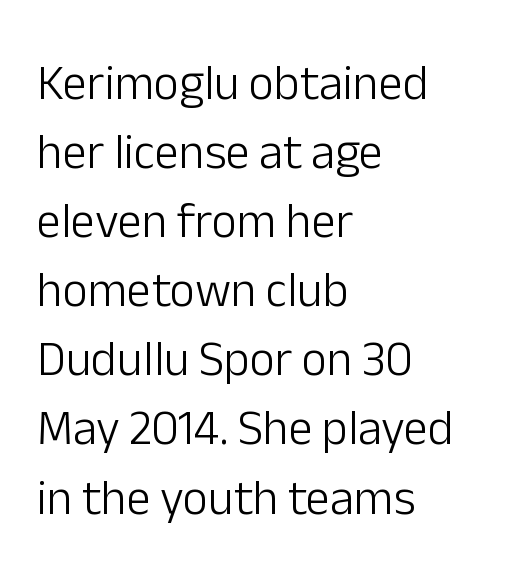
{"serif": "no", "italic": "no", "bold": "no", "weight": "light", "width": "normal", "stroke_contrast": "low", "x_height": "medium", "monospaced": "no", "underline": "no", "align": "left", "line_spacing": "normal", "line_spacing_ratio": 1.41, "letter_spacing": "normal", "letter_spacing_em": 0.0, "glyph_px": 49}
